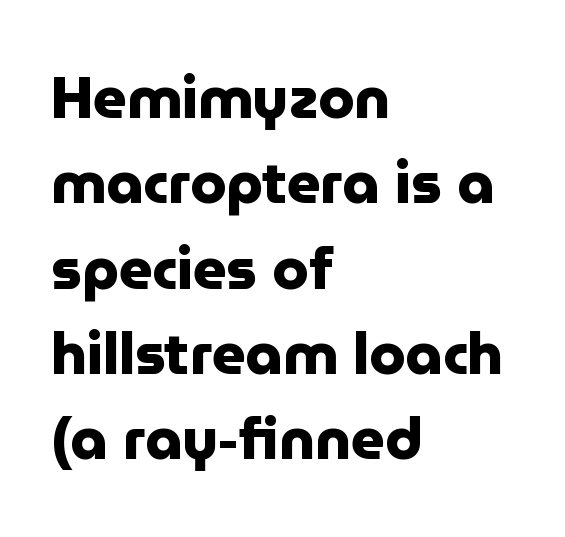
Words float on clear page, feet unadorned. Each new line begins a customary step beneath the previous one. The face used here is a sans, in the tradition of grotesques and geometrics. The rendering anchors every line to the left-hand side. Unlike italic type, these characters show no tilt at all. Heft: maximum for text — a bold.
